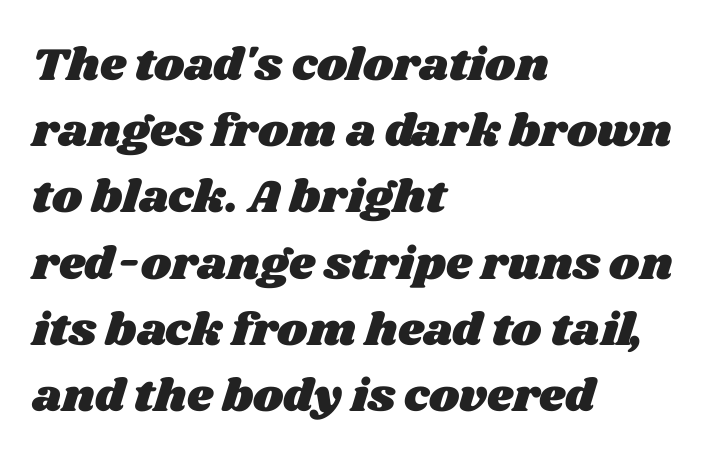
The image shows 46 px wide type; set left-aligned, normal line spacing (1.44x), normal letter spacing, not underlined; medium stroke contrast and a large x-height.
